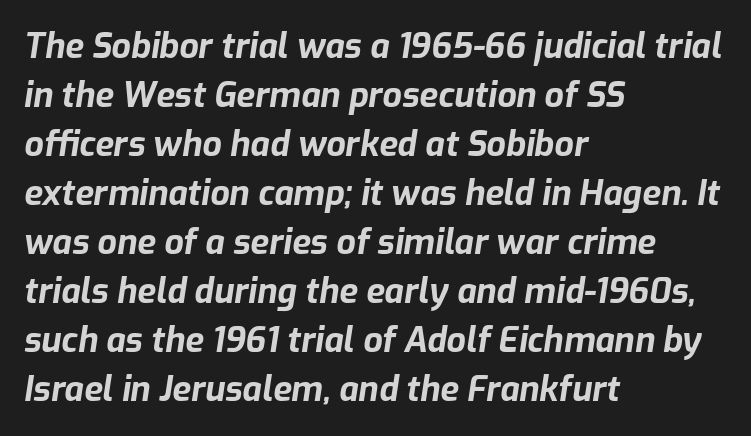
{"italic": "yes", "lean": "right", "slant_degrees": 9, "bold": "yes", "weight": "bold", "width": "normal", "stroke_contrast": "low", "x_height": "medium", "monospaced": "no", "underline": "no", "align": "left", "line_spacing": "normal", "line_spacing_ratio": 1.44, "letter_spacing": "normal", "letter_spacing_em": 0.0, "glyph_px": 34}
